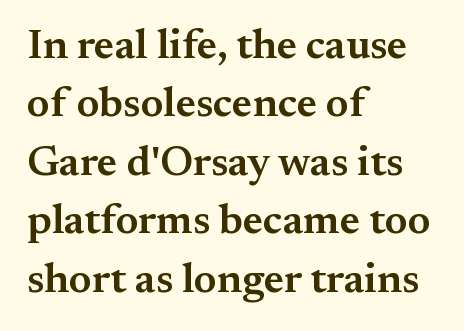
Q: Is the text bold? A: Semi-bold.
Q: Is the text italic (slanted)? A: No, it is upright.
Q: Is the typeface a serif or a sans-serif typeface? A: Serif.
Q: Is the text underlined? A: No.
Q: How is the paragraph aligned? A: Left-aligned.
Q: Is the spacing between letters normal or unusually wide? A: Normal.
Q: Is the spacing between lines tight, normal or loose? A: Normal.
Q: Width (condensed, normal, or wide)? A: Normal.
Q: Stroke contrast? A: Medium.
Q: x-height? A: Small.
Q: Monospaced? A: No.
